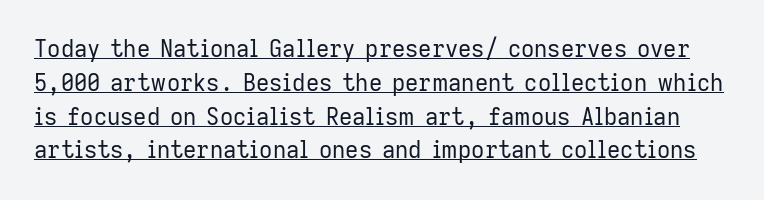
Q: Is the text bold? A: No.
Q: Is the text italic (slanted)? A: No, it is upright.
Q: Is the text underlined? A: Yes.
Q: Is the spacing between letters normal or unusually wide? A: Normal.
Q: Is the spacing between lines tight, normal or loose? A: Normal.
